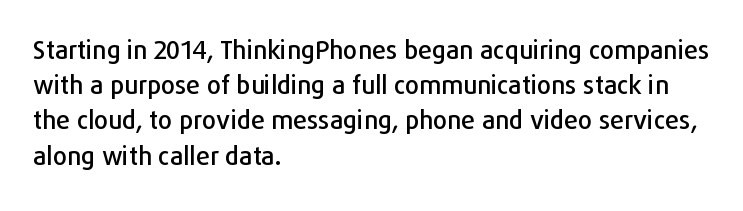
{"italic": "no", "underline": "no", "align": "left", "line_spacing": "normal", "line_spacing_ratio": 1.41, "letter_spacing": "normal", "letter_spacing_em": 0.0, "glyph_px": 25}
